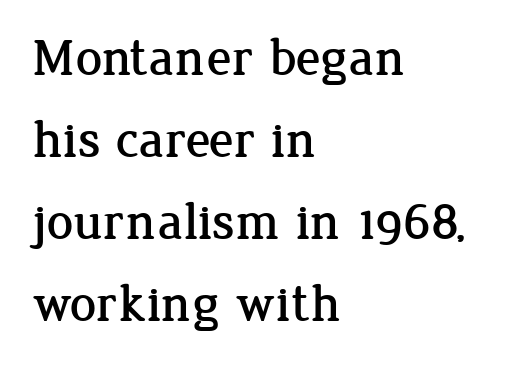
Q: Is the text italic (slanted)? A: No, it is upright.
Q: Is the typeface a serif or a sans-serif typeface? A: Serif.
Q: Is the text underlined? A: No.
Q: How is the paragraph aligned? A: Left-aligned.
Q: Is the spacing between letters normal or unusually wide? A: Normal.
Q: Is the spacing between lines tight, normal or loose? A: Normal.
Q: Width (condensed, normal, or wide)? A: Normal.
Q: Stroke contrast? A: Low.
Q: x-height? A: Medium.
Q: Monospaced? A: No.
